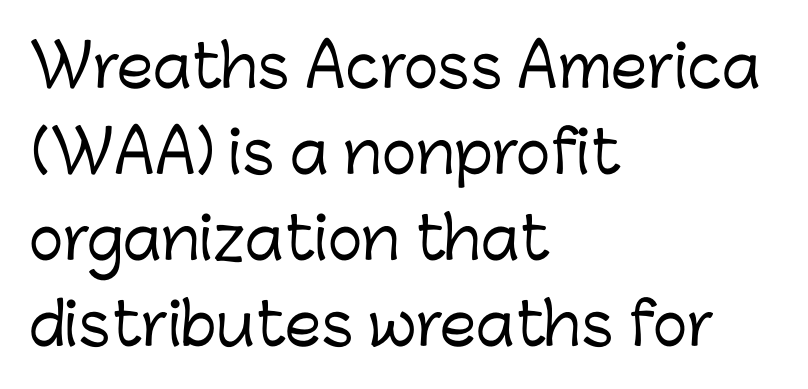
The image shows 58 px sans-serif type, upright; set left-aligned, normal line spacing (1.48x), normal letter spacing, not underlined; low stroke contrast and a medium x-height.
